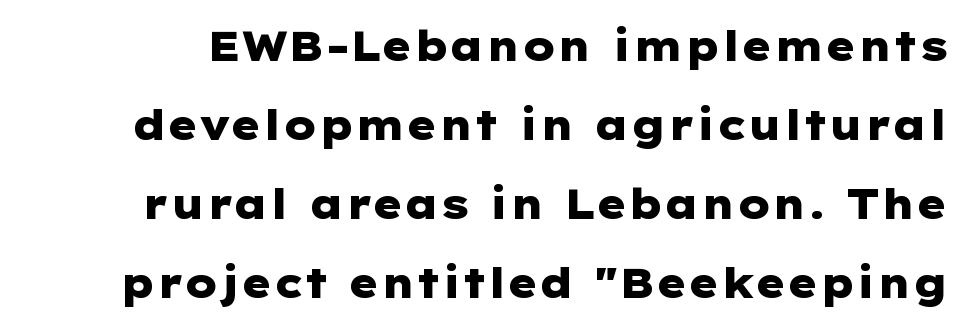
The image shows 41 px heavy, wide sans-serif type, upright; set loose line spacing (1.93x), normal letter spacing, not underlined; low stroke contrast and a medium x-height.
